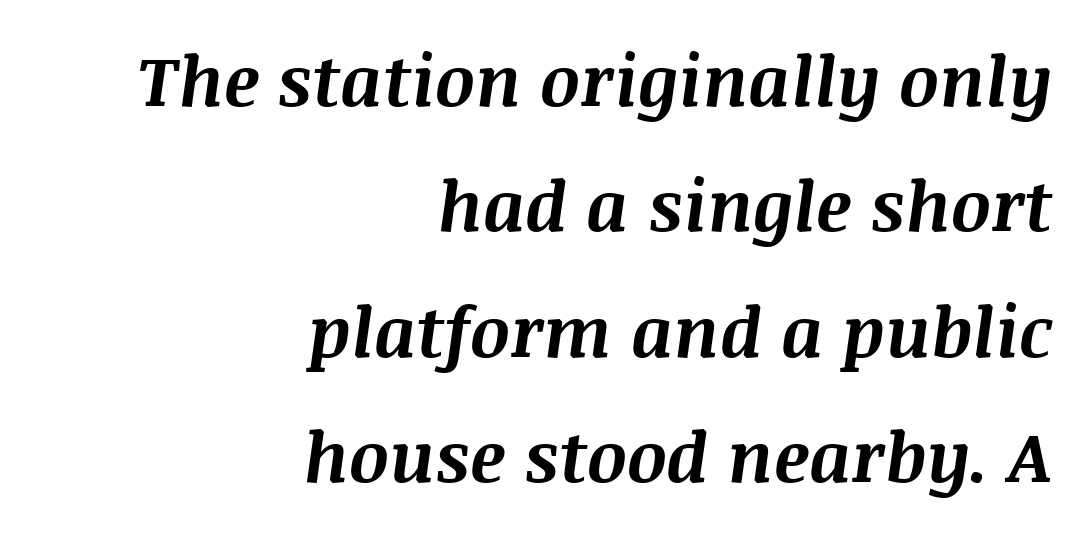
Q: Is the text bold? A: Yes.
Q: Is the text italic (slanted)? A: Yes, it leans right by about 8 degrees.
Q: Is the text underlined? A: No.
Q: How is the paragraph aligned? A: Right-aligned.
Q: Is the spacing between letters normal or unusually wide? A: Normal.
Q: Width (condensed, normal, or wide)? A: Normal.
Q: Stroke contrast? A: Medium.
Q: x-height? A: Large.
Q: Monospaced? A: No.
